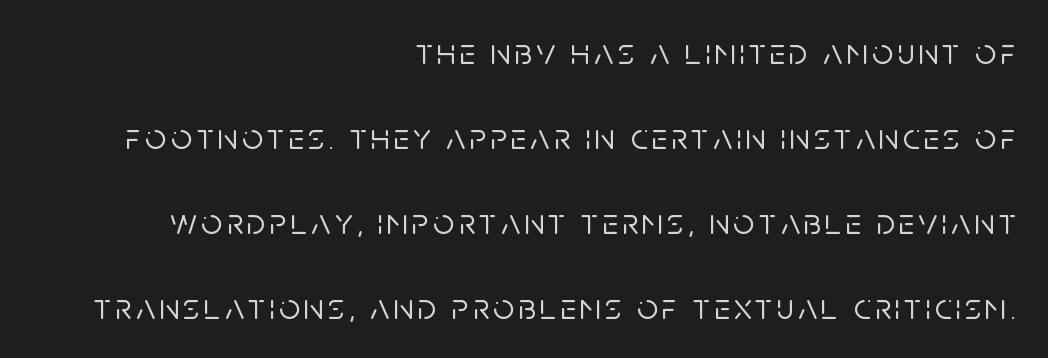
Q: Is the text italic (slanted)? A: No, it is upright.
Q: Is the typeface a serif or a sans-serif typeface? A: Sans-serif.
Q: Is the text underlined? A: No.
Q: How is the paragraph aligned? A: Right-aligned.
Q: Is the spacing between lines tight, normal or loose? A: Loose.
Q: Width (condensed, normal, or wide)? A: Normal.
Q: Stroke contrast? A: Low.
Q: x-height? A: Large.
Q: Monospaced? A: No.
